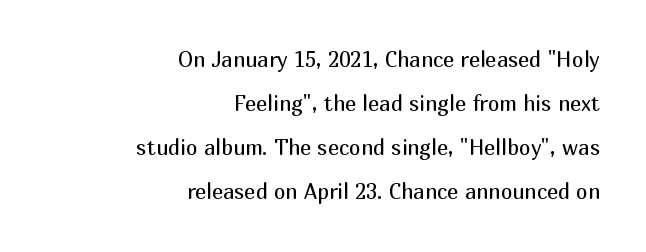
Q: Is the text bold? A: No.
Q: Is the text italic (slanted)? A: No, it is upright.
Q: Is the text underlined? A: No.
Q: How is the paragraph aligned? A: Right-aligned.
Q: Is the spacing between letters normal or unusually wide? A: Normal.
Q: Is the spacing between lines tight, normal or loose? A: Loose.
